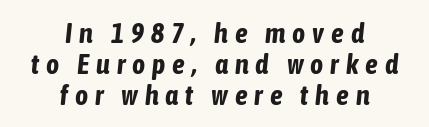
Q: Is the text bold? A: Yes.
Q: Is the text italic (slanted)? A: Yes, it leans right by about 6 degrees.
Q: Is the text underlined? A: No.
Q: How is the paragraph aligned? A: Centered.
Q: Is the spacing between letters normal or unusually wide? A: Unusually wide.
Q: Is the spacing between lines tight, normal or loose? A: Tight.
Q: Width (condensed, normal, or wide)? A: Condensed.
Q: Stroke contrast? A: Low.
Q: x-height? A: Medium.
Q: Monospaced? A: No.
